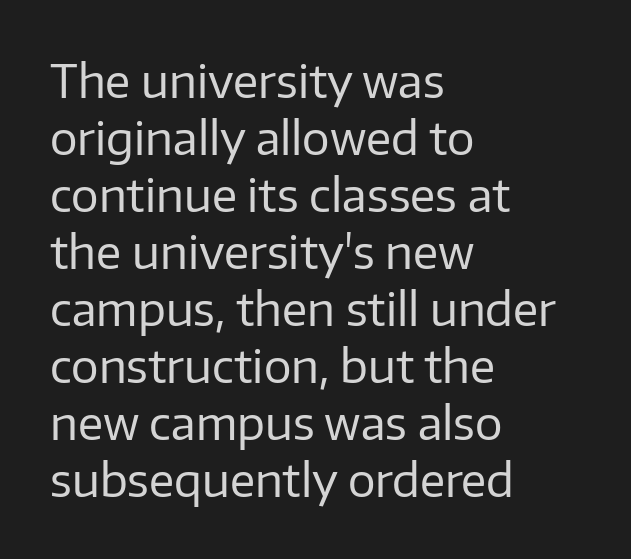
Q: Is the text bold? A: No.
Q: Is the text italic (slanted)? A: No, it is upright.
Q: Is the typeface a serif or a sans-serif typeface? A: Sans-serif.
Q: Is the text underlined? A: No.
Q: How is the paragraph aligned? A: Left-aligned.
Q: Is the spacing between letters normal or unusually wide? A: Normal.
Q: Width (condensed, normal, or wide)? A: Normal.
Q: Stroke contrast? A: Low.
Q: x-height? A: Medium.
Q: Monospaced? A: No.
